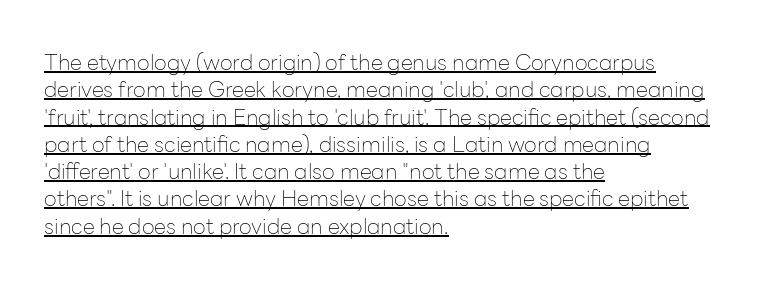
{"italic": "no", "bold": "no", "underline": "yes", "align": "left", "line_spacing_ratio": 1.24, "letter_spacing": "normal", "letter_spacing_em": 0.0, "glyph_px": 22}
